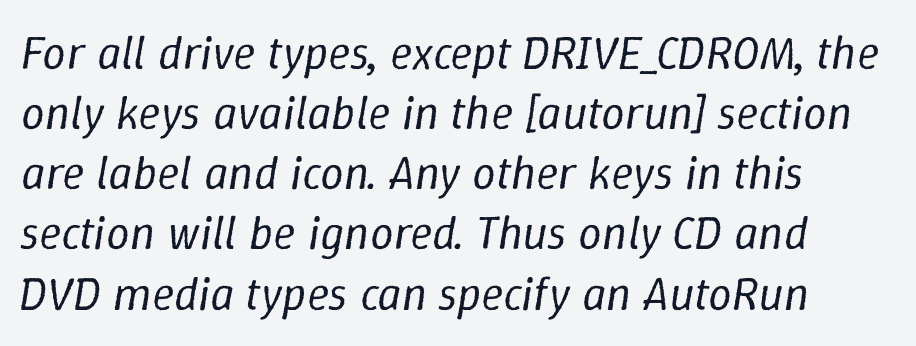
Q: Is the text bold? A: No.
Q: Is the text italic (slanted)? A: Yes, it leans right by about 9 degrees.
Q: Is the text underlined? A: No.
Q: How is the paragraph aligned? A: Left-aligned.
Q: Is the spacing between letters normal or unusually wide? A: Normal.
Q: Is the spacing between lines tight, normal or loose? A: Normal.
Q: Width (condensed, normal, or wide)? A: Normal.
Q: Stroke contrast? A: Low.
Q: x-height? A: Medium.
Q: Monospaced? A: No.
